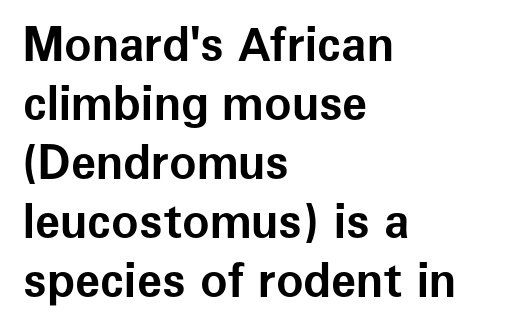
Q: Is the text bold? A: Yes.
Q: Is the text italic (slanted)? A: No, it is upright.
Q: Is the typeface a serif or a sans-serif typeface? A: Sans-serif.
Q: Is the text underlined? A: No.
Q: How is the paragraph aligned? A: Left-aligned.
Q: Is the spacing between letters normal or unusually wide? A: Normal.
Q: Is the spacing between lines tight, normal or loose? A: Normal.
Q: Width (condensed, normal, or wide)? A: Normal.
Q: Stroke contrast? A: Low.
Q: x-height? A: Medium.
Q: Monospaced? A: No.
